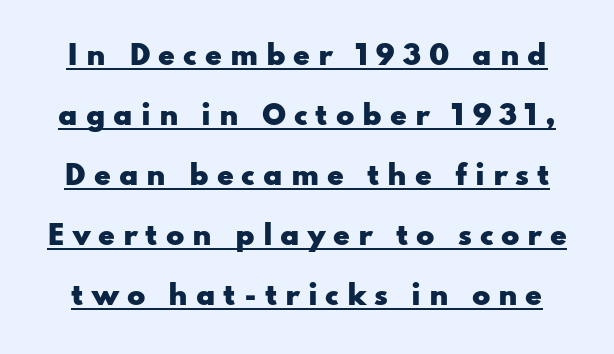
The image shows 27 px bold type, upright; set loose line spacing (2.22x), unusually wide letter spacing (+0.29 em), underlined.
